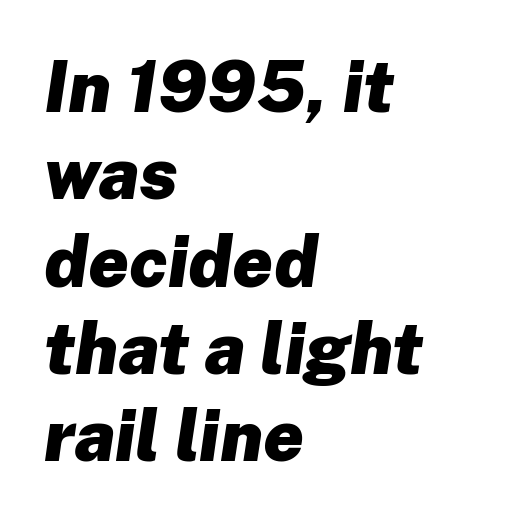
{"italic": "yes", "lean": "right", "slant_degrees": 8, "bold": "yes", "weight": "heavy", "width": "normal", "stroke_contrast": "low", "x_height": "medium", "monospaced": "no", "underline": "no", "align": "left", "line_spacing_ratio": 1.23, "letter_spacing": "normal", "letter_spacing_em": 0.0, "glyph_px": 71}
